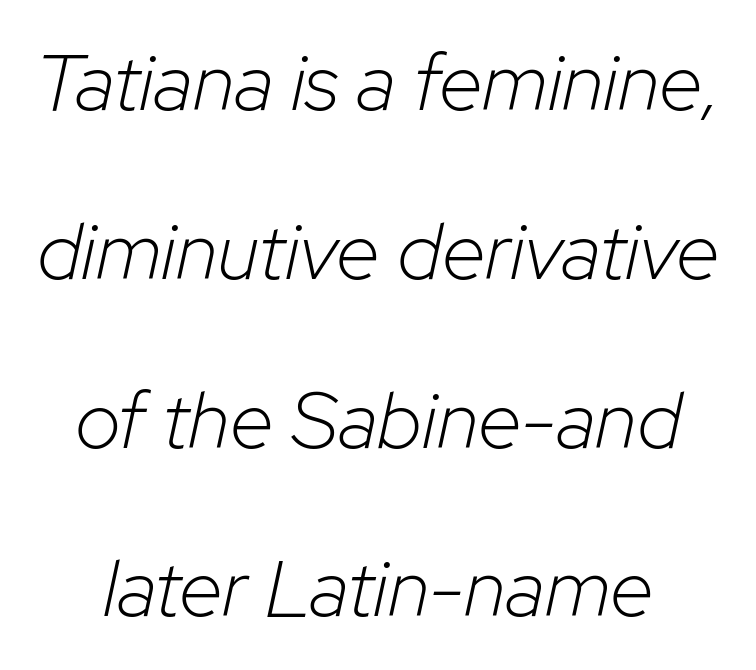
The image shows 80 px light type, italic (leaning right); set centered, loose line spacing (2.11x), normal letter spacing, not underlined; low stroke contrast and a medium x-height.
